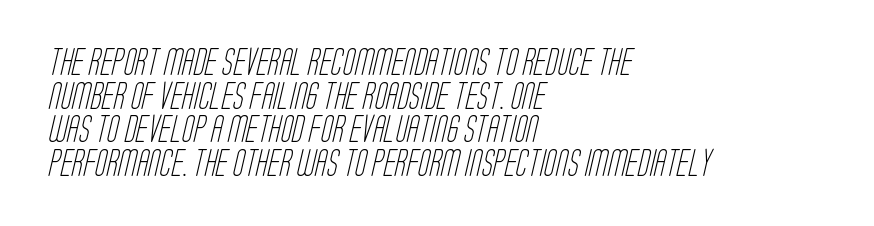
Q: Is the text bold? A: No.
Q: Is the text underlined? A: No.
Q: How is the paragraph aligned? A: Left-aligned.
Q: Is the spacing between letters normal or unusually wide? A: Normal.
Q: Is the spacing between lines tight, normal or loose? A: Normal.
